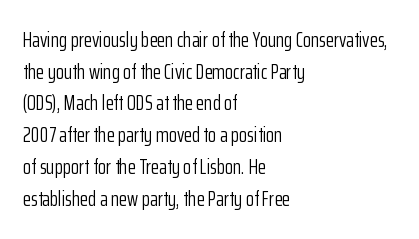
{"italic": "no", "bold": "no", "underline": "no", "align": "left", "line_spacing": "normal", "line_spacing_ratio": 1.51, "letter_spacing": "normal", "letter_spacing_em": 0.0, "glyph_px": 21}
